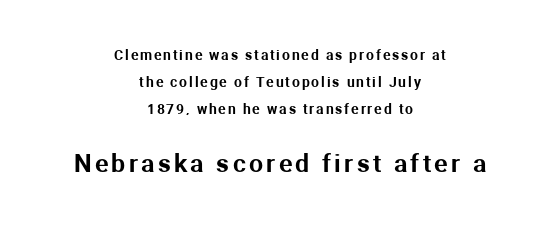
Q: Is the text italic (slanted)? A: No, it is upright.
Q: Is the text underlined? A: No.
Q: How is the paragraph aligned? A: Centered.
Q: Is the spacing between lines tight, normal or loose? A: Loose.
Q: Which block of text is set in a larger size, the first (top) or the second (bottom)? A: The second (bottom) one.
